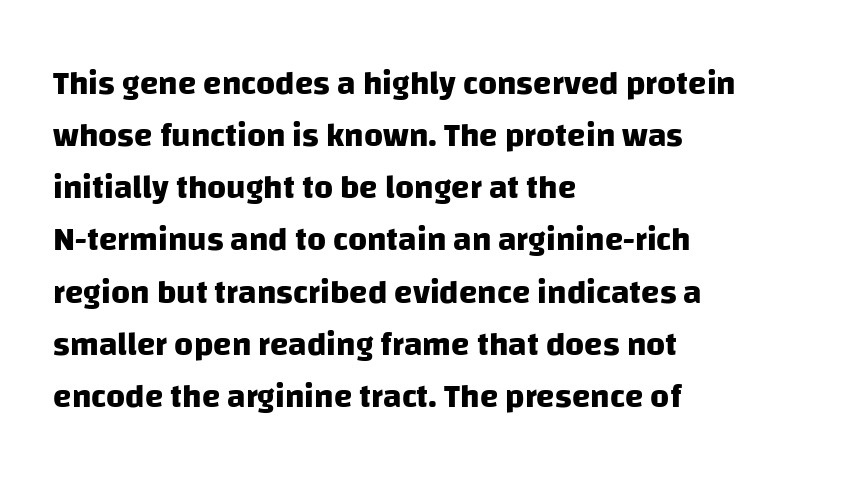
Letterform terminals end flat and unadorned throughout the passage. Spacing verdict: proportional, widths tailored to each character. Only glyphs here, with clear space below each row. What weight is shown? A full bold with thick strokes. The lines in this sample share a left origin and differ only in where they stop. If you measured baseline to baseline, you'd find a middling distance.
